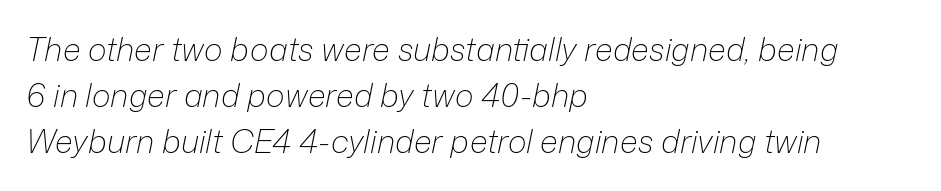
The image shows 32 px light type, italic (leaning right); set left-aligned, normal line spacing (1.44x), normal letter spacing, not underlined; low stroke contrast and a medium x-height.
